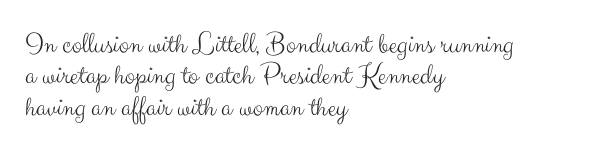
Proportional: the letters do not fall into vertical columns. To sum up the face: it is a sans, with no serifs. Vertically, the passage feels compressed, each row crowding the next.
